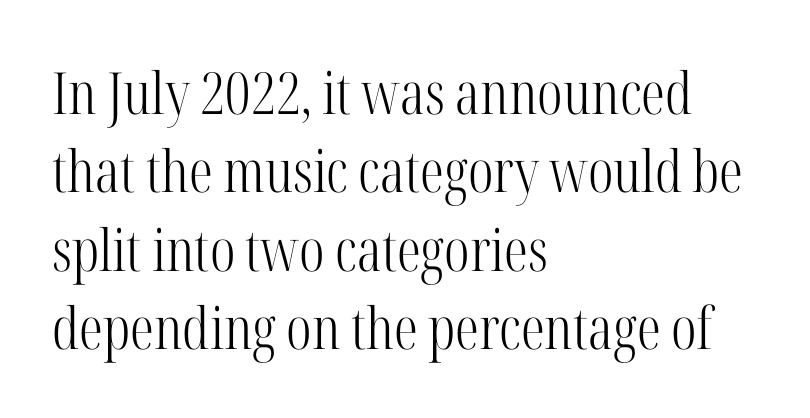
The image shows 58 px light, condensed serif type, upright; set left-aligned, normal line spacing (1.35x), normal letter spacing, not underlined; high stroke contrast and a medium x-height.
